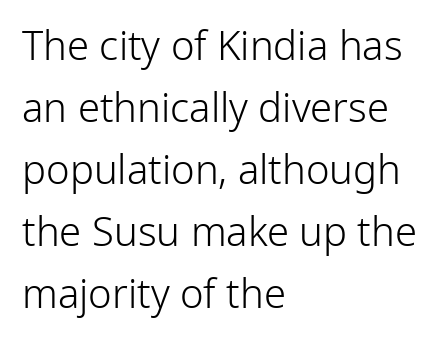
Q: Is the text bold? A: No.
Q: Is the text italic (slanted)? A: No, it is upright.
Q: Is the typeface a serif or a sans-serif typeface? A: Sans-serif.
Q: Is the text underlined? A: No.
Q: How is the paragraph aligned? A: Left-aligned.
Q: Is the spacing between letters normal or unusually wide? A: Normal.
Q: Is the spacing between lines tight, normal or loose? A: Normal.
Q: Width (condensed, normal, or wide)? A: Normal.
Q: Stroke contrast? A: Low.
Q: x-height? A: Medium.
Q: Monospaced? A: No.
